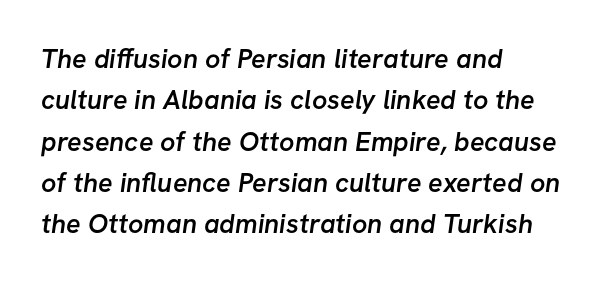
Q: Is the text bold? A: Semi-bold.
Q: Is the text underlined? A: No.
Q: How is the paragraph aligned? A: Left-aligned.
Q: Is the spacing between letters normal or unusually wide? A: Normal.
Q: Is the spacing between lines tight, normal or loose? A: Normal.
